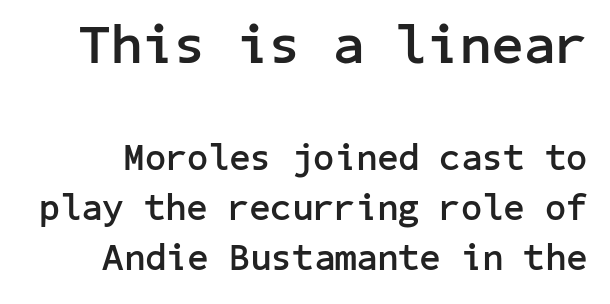
Q: Is the text bold? A: Yes.
Q: Is the text italic (slanted)? A: No, it is upright.
Q: Is the typeface a serif or a sans-serif typeface? A: Sans-serif.
Q: Is the text underlined? A: No.
Q: Is the spacing between letters normal or unusually wide? A: Normal.
Q: Is the spacing between lines tight, normal or loose? A: Normal.
Q: Which block of text is set in a larger size, the first (top) or the second (bottom)? A: The first (top) one.
Q: Width (condensed, normal, or wide)? A: Normal.
Q: Stroke contrast? A: Low.
Q: x-height? A: Medium.
